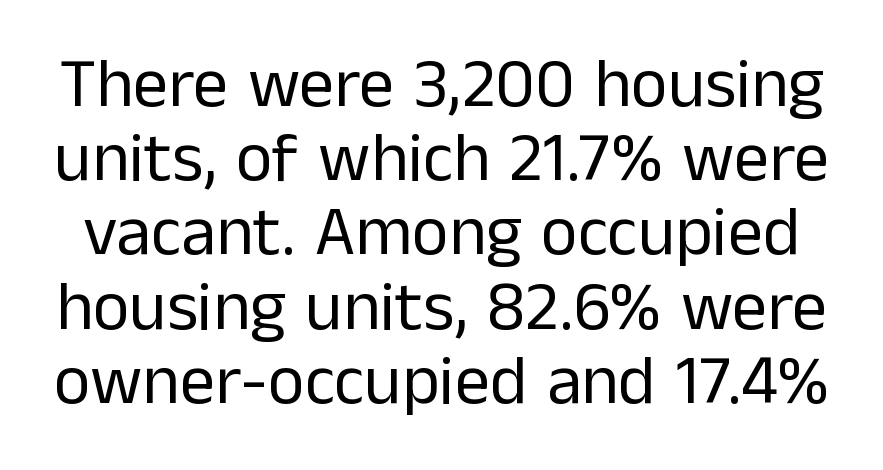
{"serif": "no", "italic": "no", "bold": "no", "weight": "regular", "width": "normal", "stroke_contrast": "low", "x_height": "medium", "monospaced": "no", "underline": "no", "line_spacing": "tight", "line_spacing_ratio": 1.06, "letter_spacing": "normal", "letter_spacing_em": 0.0, "glyph_px": 70}
